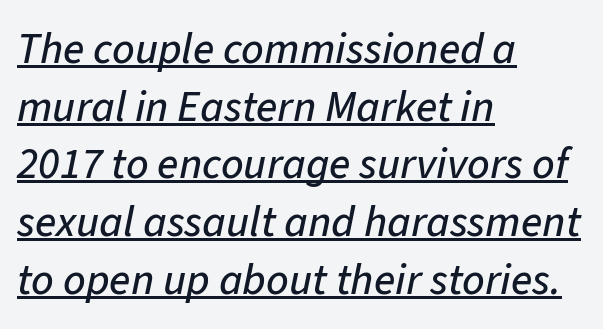
{"italic": "yes", "lean": "right", "slant_degrees": 11, "width": "normal", "stroke_contrast": "low", "x_height": "medium", "monospaced": "no", "underline": "yes", "align": "left", "line_spacing": "normal", "line_spacing_ratio": 1.31, "letter_spacing": "normal", "letter_spacing_em": 0.0, "glyph_px": 44}
